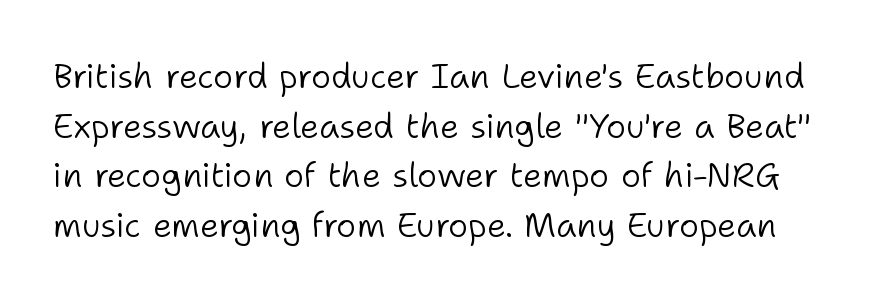
{"serif": "no", "italic": "no", "bold": "no", "weight": "light", "width": "normal", "stroke_contrast": "low", "x_height": "medium", "monospaced": "no", "underline": "no", "line_spacing": "normal", "line_spacing_ratio": 1.46, "letter_spacing": "normal", "letter_spacing_em": 0.0, "glyph_px": 34}
